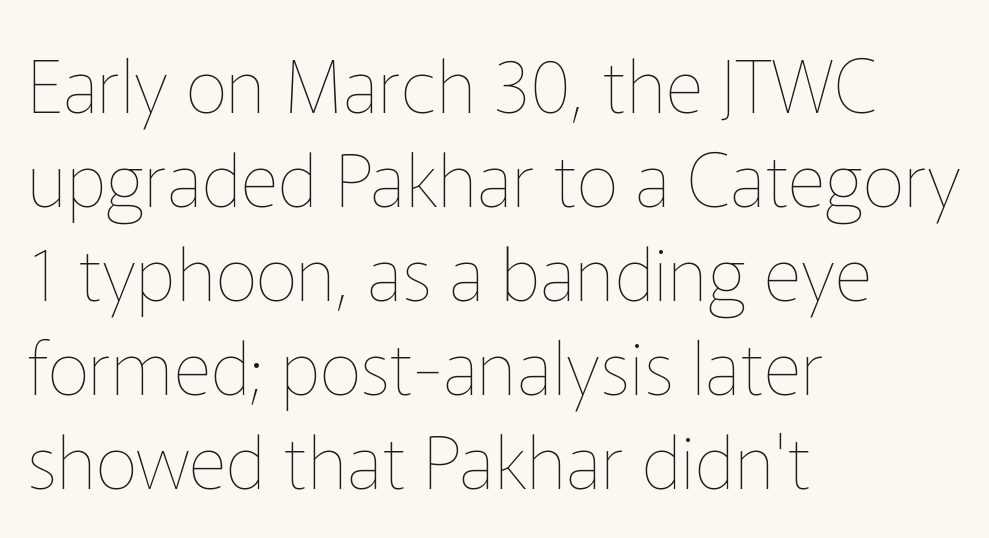
{"italic": "no", "bold": "no", "weight": "thin", "width": "normal", "stroke_contrast": "low", "x_height": "medium", "monospaced": "no", "underline": "no", "align": "left", "line_spacing": "normal", "line_spacing_ratio": 1.27, "letter_spacing": "normal", "letter_spacing_em": 0.0, "glyph_px": 74}
